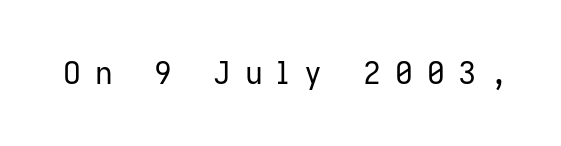
The image shows 31 px regular-weight sans-serif type, upright; set unusually wide letter spacing (+0.45 em), not underlined; low stroke contrast and a medium x-height.
